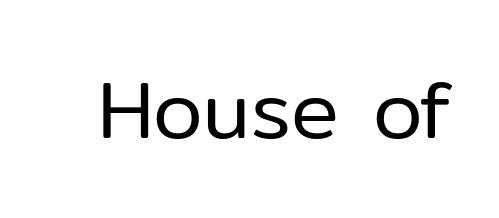
The specimen reads as upright at a glance. Varying glyph widths throughout — classic text-font behaviour. Nope, no serifs anywhere on these letters. These glyphs show unthickened strokes, regular width or finer. The space beneath each line is pristine and unruled. No extra tracking has been applied to these lines.
